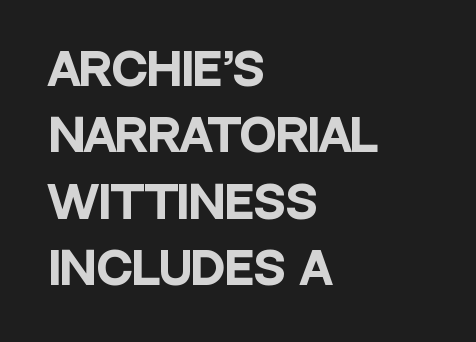
One-word summary of the alignment: left. The letters stand upright; this is a roman face. How heavy is the stroke? Heavy — this is a bold. Honestly, there is no underline to notice here at all. The rendering uses natural spacing where letterforms have individual widths.
